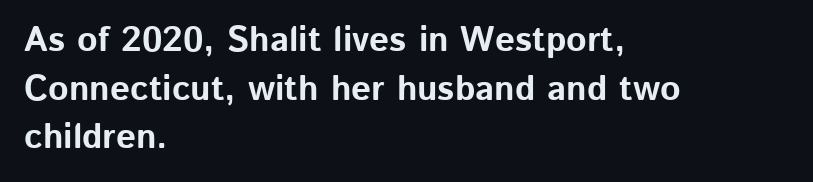
The letters sit at their default tracking, neither squeezed nor spread. The lines sit at an ordinary, default distance from one another. On the weight axis this lands at bold, roughly 700. The characters display no serif detailing; their extremities are plain. Character widths vary here, with narrow letters taking less room than wide ones. When letters stand straight like this, we call the style roman or upright.
